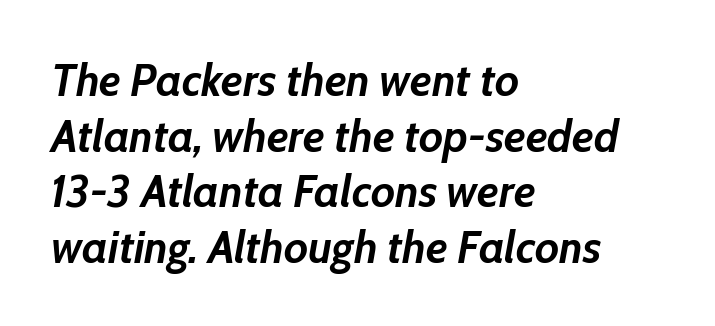
{"italic": "yes", "lean": "right", "slant_degrees": 10, "bold": "yes", "weight": "semibold", "width": "normal", "stroke_contrast": "low", "x_height": "medium", "monospaced": "no", "underline": "no", "align": "left", "line_spacing_ratio": 1.21, "letter_spacing": "normal", "letter_spacing_em": 0.0, "glyph_px": 46}
